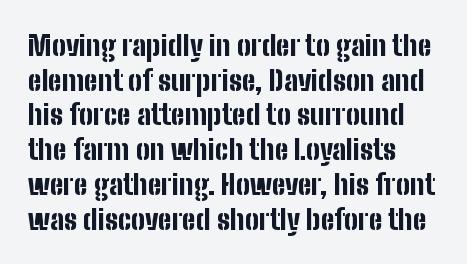
Nothing unusual about the tracking: characters are spaced as the font intends. Does the type have serifs? No, each stem ends abruptly. Just letters on the line, the space beneath them empty. A roman cut, with each character standing at attention.
